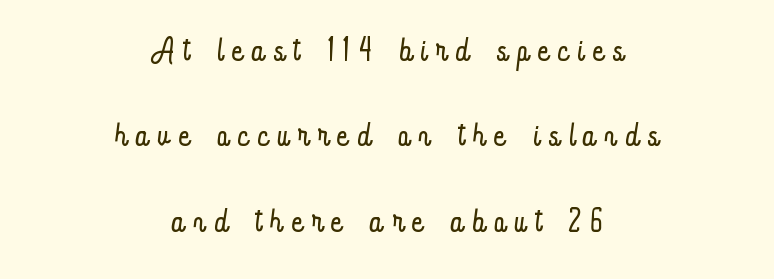
The image shows 45 px light, condensed type; set centered, loose line spacing (1.9x), unusually wide letter spacing (+0.22 em), not underlined; low stroke contrast and a small x-height.
